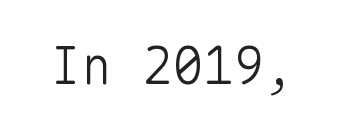
{"serif": "no", "italic": "no", "bold": "no", "weight": "light", "width": "normal", "stroke_contrast": "low", "x_height": "medium", "monospaced": "yes", "underline": "no", "letter_spacing": "normal", "letter_spacing_em": 0.0, "glyph_px": 51}
